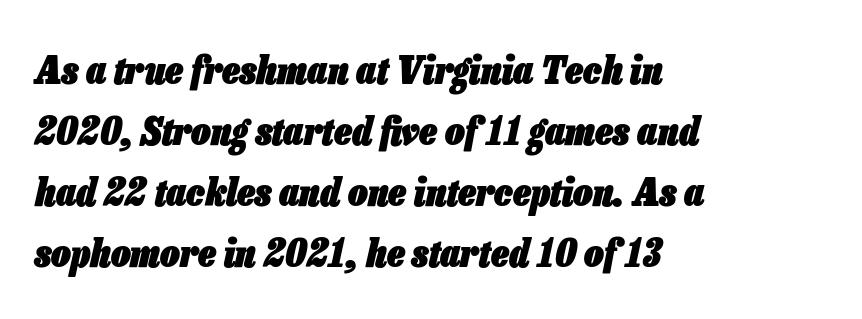
{"italic": "yes", "lean": "right", "slant_degrees": 13, "bold": "yes", "weight": "heavy", "width": "condensed", "stroke_contrast": "low", "x_height": "medium", "monospaced": "no", "underline": "no", "align": "left", "line_spacing": "normal", "line_spacing_ratio": 1.56, "letter_spacing": "normal", "letter_spacing_em": 0.0, "glyph_px": 39}
